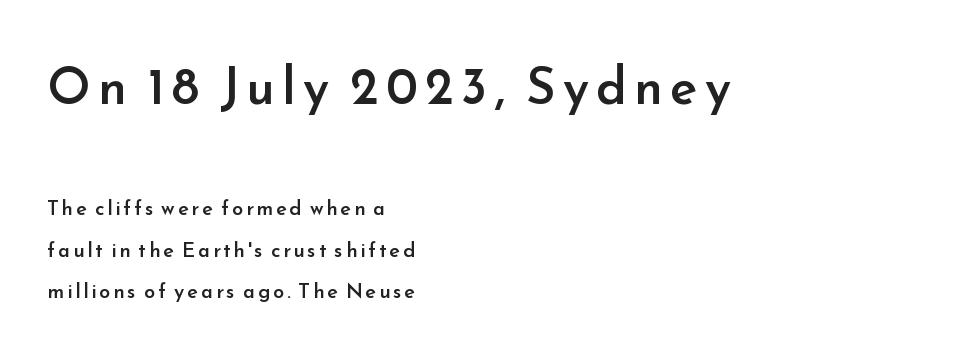
Q: Is the text bold? A: Semi-bold.
Q: Is the text italic (slanted)? A: No, it is upright.
Q: Is the typeface a serif or a sans-serif typeface? A: Sans-serif.
Q: Is the text underlined? A: No.
Q: How is the paragraph aligned? A: Left-aligned.
Q: Is the spacing between lines tight, normal or loose? A: Loose.
Q: Which block of text is set in a larger size, the first (top) or the second (bottom)? A: The first (top) one.
Q: Width (condensed, normal, or wide)? A: Normal.
Q: Stroke contrast? A: Low.
Q: x-height? A: Small.
Q: Monospaced? A: No.
